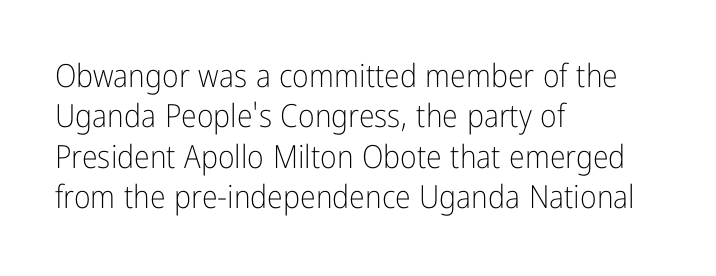
Q: Is the text bold? A: No.
Q: Is the text italic (slanted)? A: No, it is upright.
Q: Is the typeface a serif or a sans-serif typeface? A: Sans-serif.
Q: Is the text underlined? A: No.
Q: How is the paragraph aligned? A: Left-aligned.
Q: Is the spacing between letters normal or unusually wide? A: Normal.
Q: Is the spacing between lines tight, normal or loose? A: Normal.
Q: Width (condensed, normal, or wide)? A: Condensed.
Q: Stroke contrast? A: Low.
Q: x-height? A: Medium.
Q: Monospaced? A: No.
